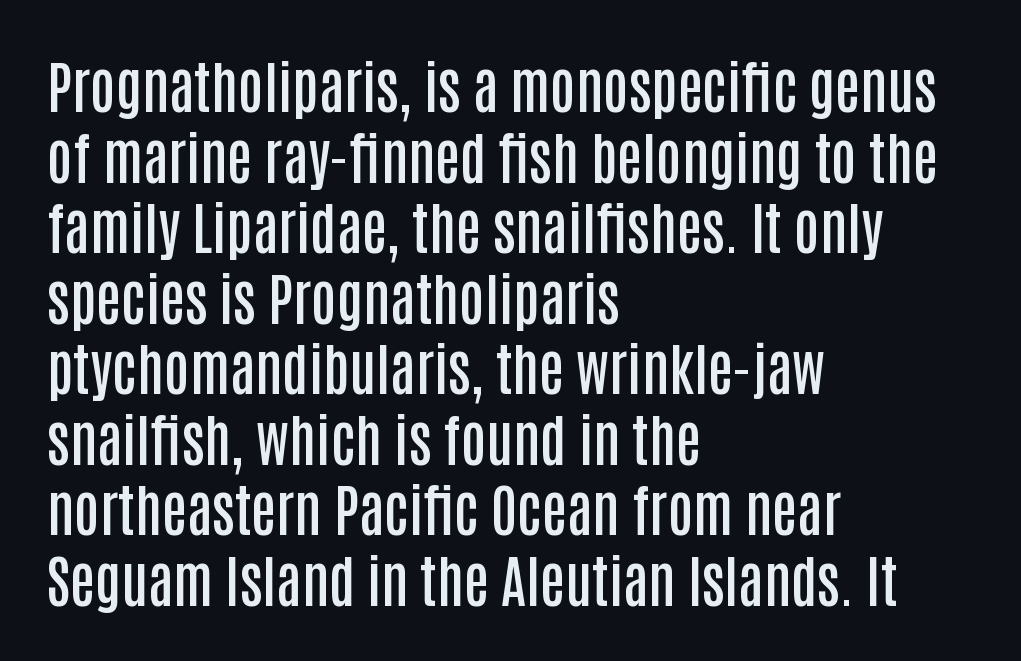
Q: Is the text bold? A: Semi-bold.
Q: Is the text italic (slanted)? A: No, it is upright.
Q: Is the typeface a serif or a sans-serif typeface? A: Sans-serif.
Q: Is the text underlined? A: No.
Q: How is the paragraph aligned? A: Left-aligned.
Q: Is the spacing between letters normal or unusually wide? A: Normal.
Q: Is the spacing between lines tight, normal or loose? A: Normal.
Q: Width (condensed, normal, or wide)? A: Condensed.
Q: Stroke contrast? A: Low.
Q: x-height? A: Large.
Q: Monospaced? A: No.
